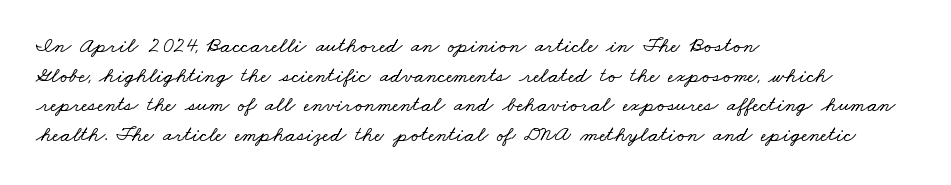
Q: Is the text underlined? A: No.
Q: How is the paragraph aligned? A: Left-aligned.
Q: Is the spacing between letters normal or unusually wide? A: Normal.
Q: Is the spacing between lines tight, normal or loose? A: Normal.
